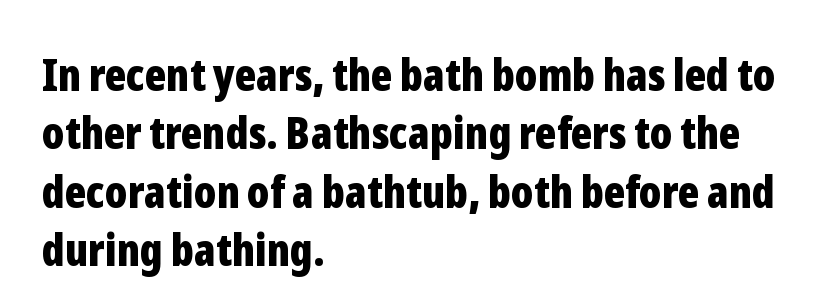
This is sans-serif lettering, the kind often seen on screens and signage. Is this a fixed-width face? No — the glyphs have proportional, varying widths. These lines carry a lot of weight — the face is fully bold. Baseline-to-baseline distance is the conventional proportion of letter height.
